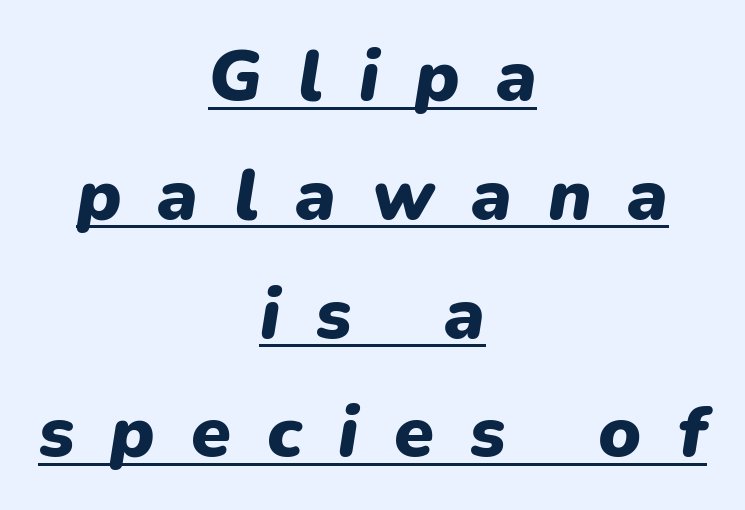
Q: Is the text bold? A: Yes.
Q: Is the text italic (slanted)? A: Yes, it leans right by about 9 degrees.
Q: Is the text underlined? A: Yes.
Q: How is the paragraph aligned? A: Centered.
Q: Is the spacing between letters normal or unusually wide? A: Unusually wide.
Q: Is the spacing between lines tight, normal or loose? A: Normal.
Q: Width (condensed, normal, or wide)? A: Normal.
Q: Stroke contrast? A: Low.
Q: x-height? A: Medium.
Q: Monospaced? A: No.
